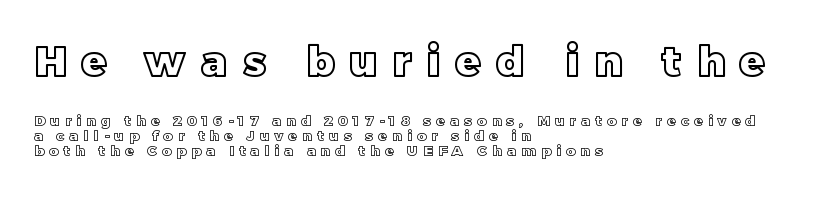
Q: Is the text italic (slanted)? A: No, it is upright.
Q: Is the text underlined? A: No.
Q: How is the paragraph aligned? A: Left-aligned.
Q: Is the spacing between letters normal or unusually wide? A: Unusually wide.
Q: Is the spacing between lines tight, normal or loose? A: Tight.
Q: Which block of text is set in a larger size, the first (top) or the second (bottom)? A: The first (top) one.
Q: Width (condensed, normal, or wide)? A: Normal.
Q: x-height? A: Large.
Q: Monospaced? A: No.
